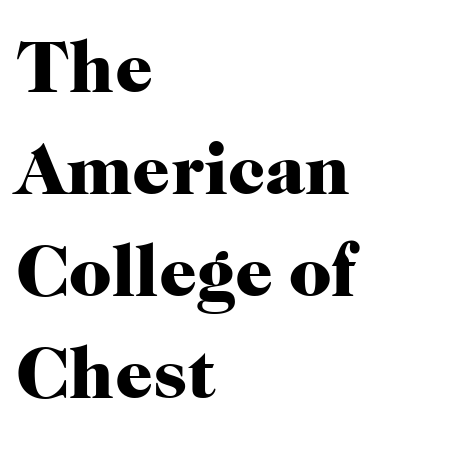
Layout note: lines flush left. Proportional: the letters do not fall into vertical columns. Tracking here is standard; glyphs follow each other at the usual distance. Students, this is bold: see how much ink each stroke carries.
